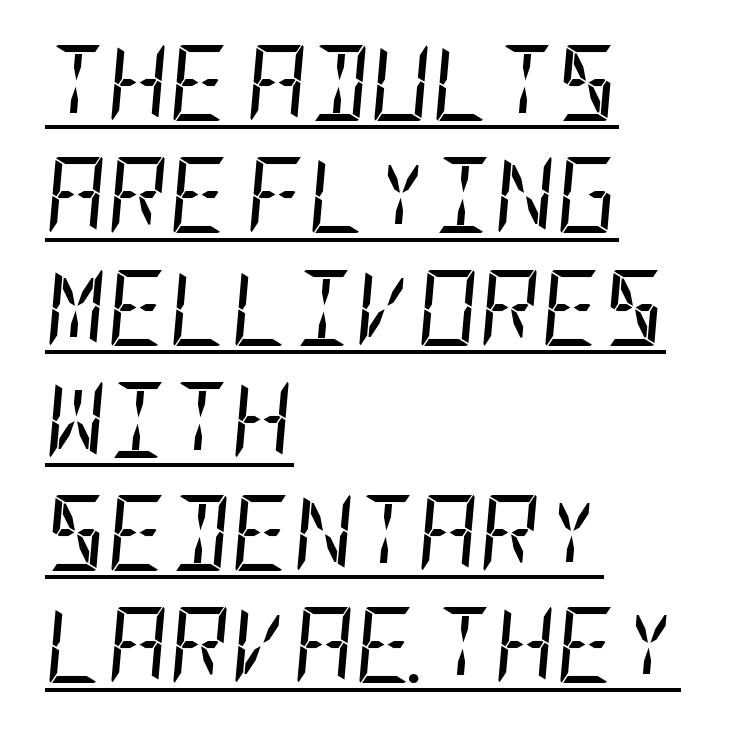
Q: Is the text bold? A: No.
Q: Is the text italic (slanted)? A: Yes, it leans right by about 5 degrees.
Q: Is the text underlined? A: Yes.
Q: How is the paragraph aligned? A: Left-aligned.
Q: Is the spacing between letters normal or unusually wide? A: Normal.
Q: Is the spacing between lines tight, normal or loose? A: Normal.
Q: Width (condensed, normal, or wide)? A: Condensed.
Q: Stroke contrast? A: Low.
Q: x-height? A: Large.
